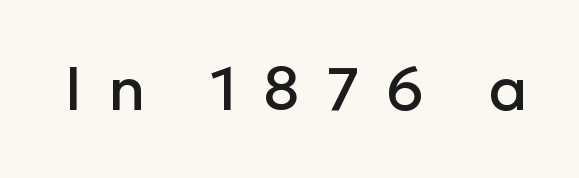
Q: Is the text italic (slanted)? A: No, it is upright.
Q: Is the typeface a serif or a sans-serif typeface? A: Sans-serif.
Q: Is the text underlined? A: No.
Q: Is the spacing between letters normal or unusually wide? A: Unusually wide.
Q: Width (condensed, normal, or wide)? A: Normal.
Q: Stroke contrast? A: Low.
Q: x-height? A: Medium.
Q: Monospaced? A: No.
